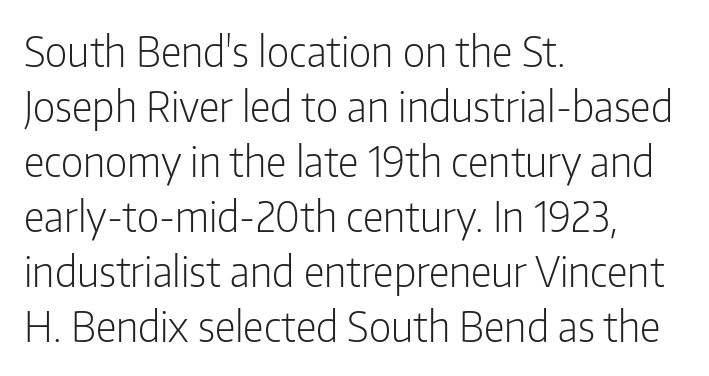
{"serif": "no", "italic": "no", "bold": "no", "weight": "light", "width": "condensed", "stroke_contrast": "low", "x_height": "medium", "monospaced": "no", "underline": "no", "align": "left", "line_spacing": "normal", "line_spacing_ratio": 1.34, "letter_spacing": "normal", "letter_spacing_em": 0.0, "glyph_px": 41}
